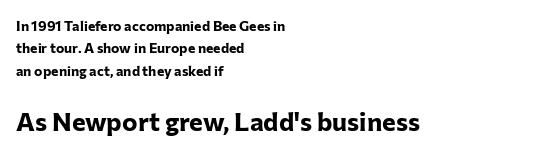
{"italic": "no", "bold": "yes", "underline": "no", "align": "left", "line_spacing": "normal", "line_spacing_ratio": 1.6, "letter_spacing": "normal", "letter_spacing_em": 0.0, "larger_block": "second", "size_ratio": 1.86, "glyph_px": 26}
